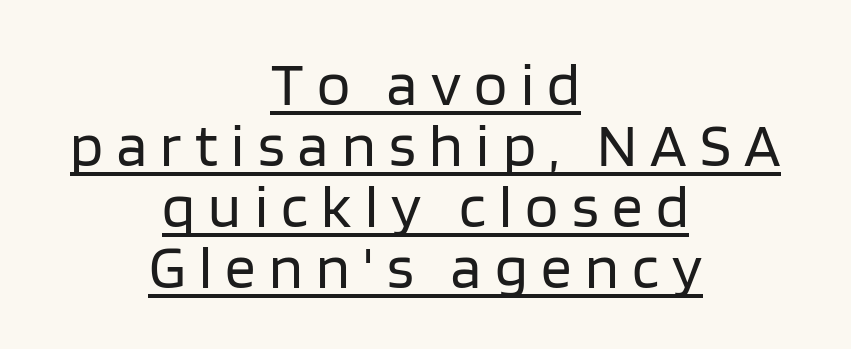
Q: Is the text bold? A: No.
Q: Is the text italic (slanted)? A: No, it is upright.
Q: Is the typeface a serif or a sans-serif typeface? A: Sans-serif.
Q: Is the text underlined? A: Yes.
Q: How is the paragraph aligned? A: Centered.
Q: Is the spacing between letters normal or unusually wide? A: Unusually wide.
Q: Is the spacing between lines tight, normal or loose? A: Tight.
Q: Width (condensed, normal, or wide)? A: Normal.
Q: Stroke contrast? A: Low.
Q: x-height? A: Large.
Q: Monospaced? A: No.
